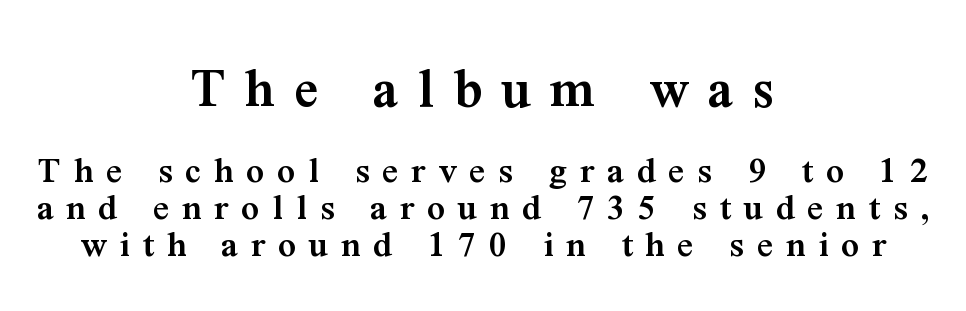
{"serif": "yes", "italic": "no", "bold": "semi", "weight": "semibold", "width": "normal", "stroke_contrast": "medium", "x_height": "medium", "monospaced": "no", "underline": "no", "align": "center", "line_spacing": "tight", "line_spacing_ratio": 0.95, "letter_spacing": "wide", "letter_spacing_em": 0.33, "larger_block": "first", "size_ratio": 1.51, "glyph_px": 59}
